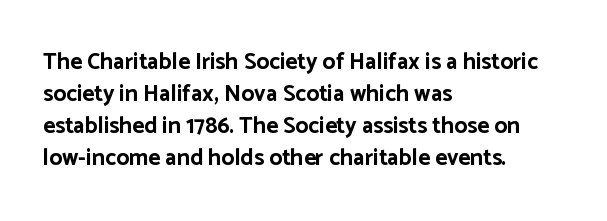
The image shows 23 px bold type, upright; set left-aligned, normal line spacing (1.39x), normal letter spacing, not underlined.
